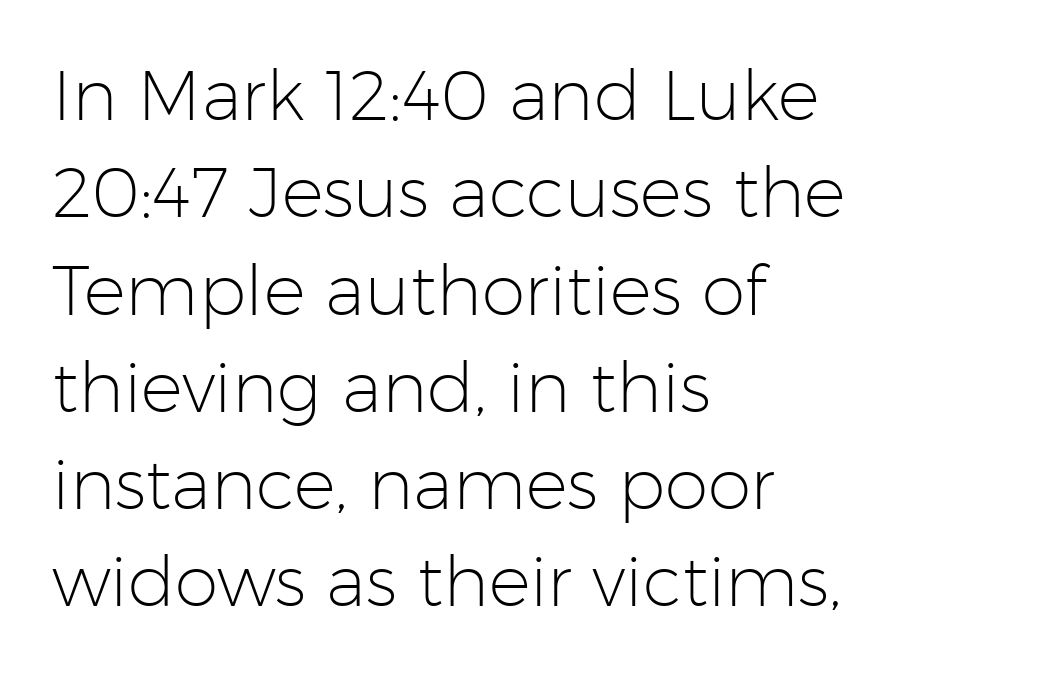
The image shows 70 px light sans-serif type, upright; set left-aligned, normal line spacing (1.39x), normal letter spacing, not underlined; low stroke contrast and a medium x-height.
